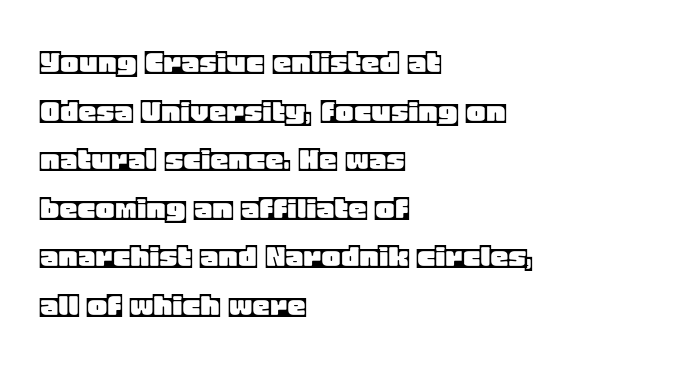
Q: Is the text italic (slanted)? A: No, it is upright.
Q: Is the text underlined? A: No.
Q: How is the paragraph aligned? A: Left-aligned.
Q: Is the spacing between letters normal or unusually wide? A: Normal.
Q: Is the spacing between lines tight, normal or loose? A: Normal.
Q: Width (condensed, normal, or wide)? A: Normal.
Q: x-height? A: Large.
Q: Monospaced? A: No.
